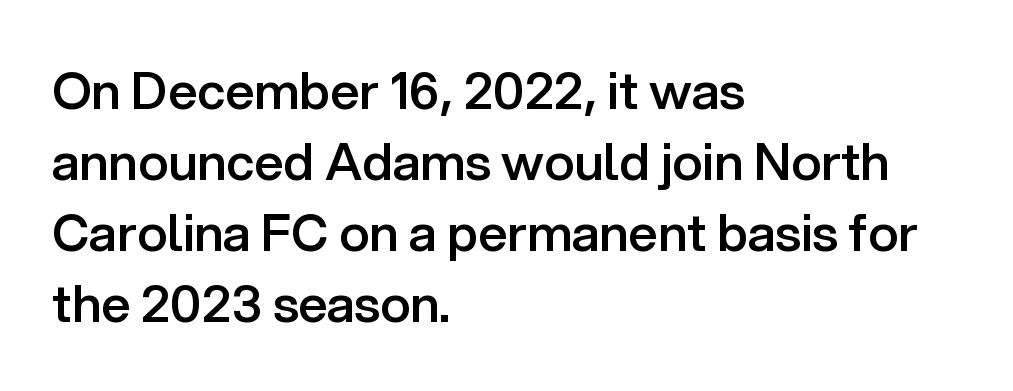
The image shows 51 px semibold sans-serif type, upright; set left-aligned, normal line spacing (1.39x), normal letter spacing, not underlined; low stroke contrast and a medium x-height.
